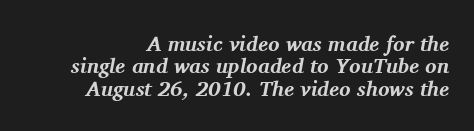
{"italic": "yes", "lean": "right", "slant_degrees": 11, "bold": "yes", "underline": "no", "line_spacing": "tight", "line_spacing_ratio": 1.07, "letter_spacing": "normal", "letter_spacing_em": 0.0, "glyph_px": 21}
